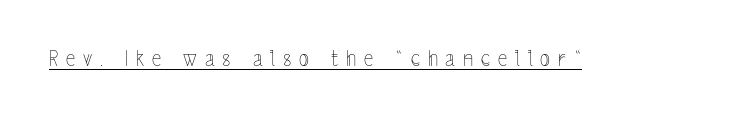
Q: Is the text bold? A: No.
Q: Is the text italic (slanted)? A: No, it is upright.
Q: Is the text underlined? A: Yes.
Q: Is the spacing between letters normal or unusually wide? A: Unusually wide.
